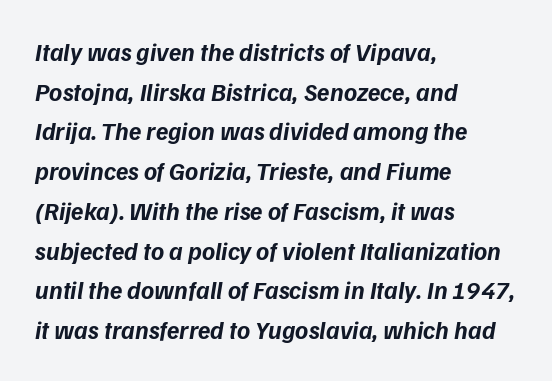
Plain, unruled lines of type. Reading down the column, the eye jumps a familiar distance to each next line. These lines keep a tight, regular rhythm from letter to letter. Weight check: bold — yes, fully.
